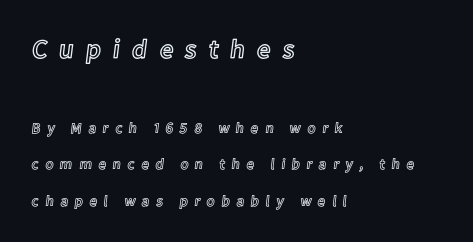
{"underline": "no", "align": "left", "line_spacing": "loose", "line_spacing_ratio": 2.42, "letter_spacing": "wide", "letter_spacing_em": 0.44, "larger_block": "first", "size_ratio": 1.8, "glyph_px": 27}
